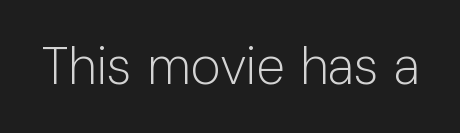
The image shows 52 px light sans-serif type, upright; set normal letter spacing, not underlined; low stroke contrast and a medium x-height.
